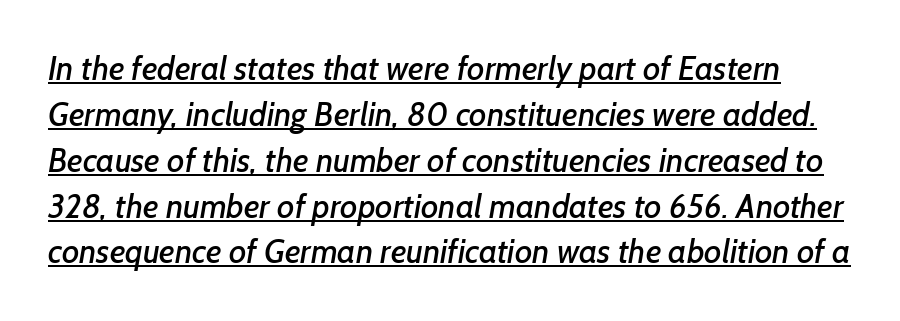
{"serif": "no", "width": "normal", "stroke_contrast": "low", "x_height": "medium", "monospaced": "no", "underline": "yes", "line_spacing": "normal", "line_spacing_ratio": 1.39, "letter_spacing": "normal", "letter_spacing_em": 0.0, "glyph_px": 33}
